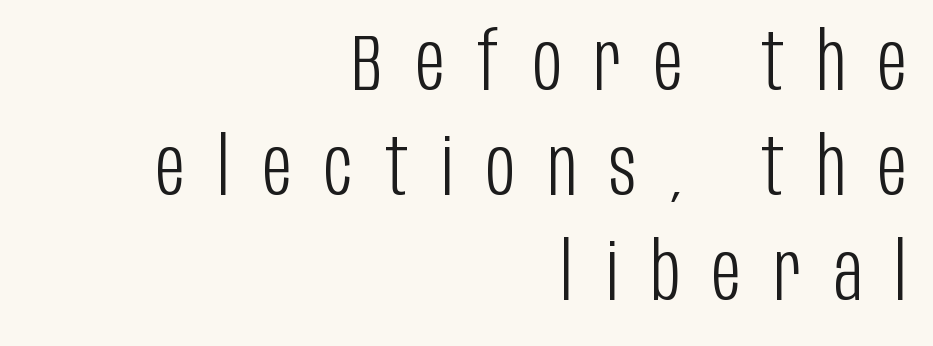
Q: Is the text bold? A: No.
Q: Is the text italic (slanted)? A: No, it is upright.
Q: Is the typeface a serif or a sans-serif typeface? A: Sans-serif.
Q: Is the text underlined? A: No.
Q: How is the paragraph aligned? A: Right-aligned.
Q: Is the spacing between letters normal or unusually wide? A: Unusually wide.
Q: Is the spacing between lines tight, normal or loose? A: Normal.
Q: Width (condensed, normal, or wide)? A: Condensed.
Q: Stroke contrast? A: Low.
Q: x-height? A: Large.
Q: Monospaced? A: No.
